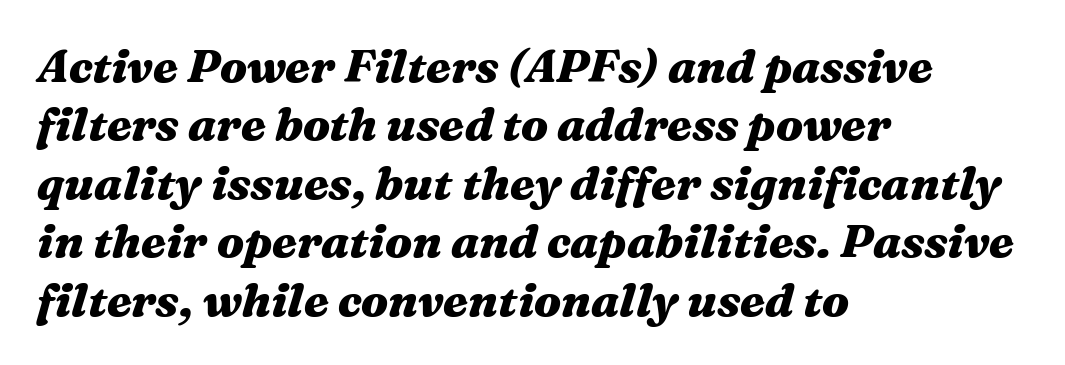
{"italic": "yes", "lean": "right", "slant_degrees": 16, "bold": "yes", "weight": "heavy", "width": "wide", "stroke_contrast": "medium", "x_height": "medium", "monospaced": "no", "underline": "no", "align": "left", "line_spacing": "normal", "line_spacing_ratio": 1.27, "letter_spacing": "normal", "letter_spacing_em": 0.0, "glyph_px": 46}
